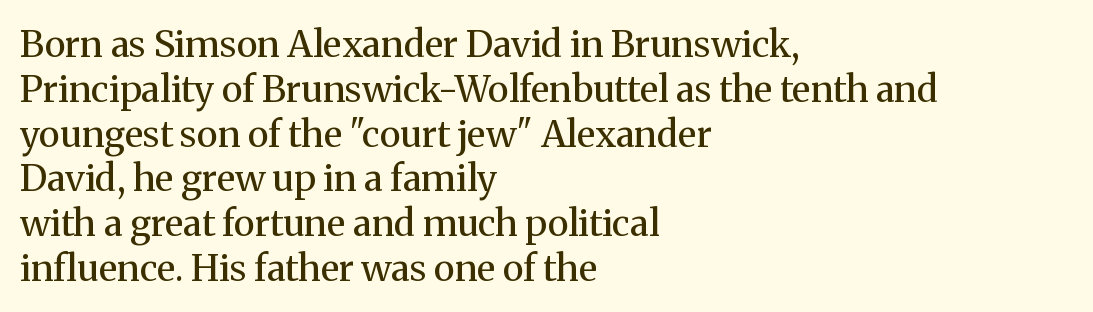
{"serif": "yes", "italic": "no", "bold": "no", "weight": "regular", "width": "normal", "stroke_contrast": "medium", "x_height": "medium", "monospaced": "no", "underline": "no", "align": "left", "line_spacing_ratio": 1.21, "letter_spacing": "normal", "letter_spacing_em": 0.0, "glyph_px": 37}
